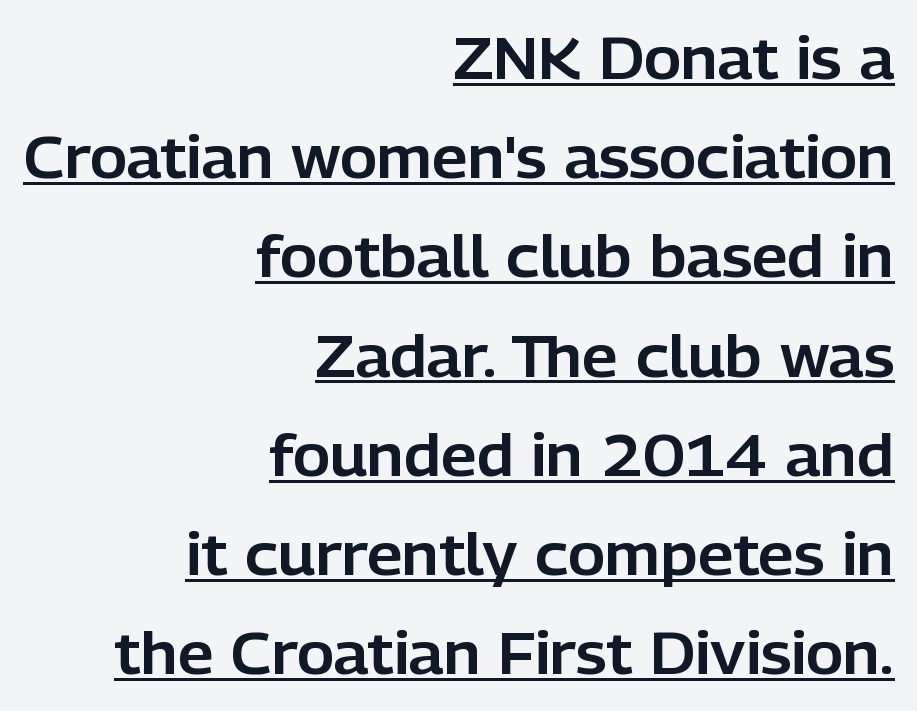
Has an underline been added? It has. Layout note: lines flush right. The font family rendered here belongs to the sans-serif group. Note the varied advance widths — an 'i' is clearly narrower than an 'm'.
